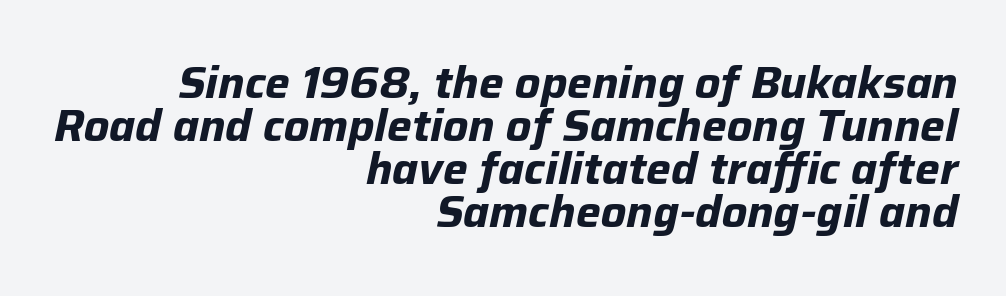
{"italic": "yes", "lean": "right", "slant_degrees": 12, "bold": "yes", "weight": "bold", "width": "normal", "stroke_contrast": "low", "x_height": "medium", "monospaced": "no", "underline": "no", "align": "right", "line_spacing": "tight", "line_spacing_ratio": 0.98, "letter_spacing": "normal", "letter_spacing_em": 0.0, "glyph_px": 44}
